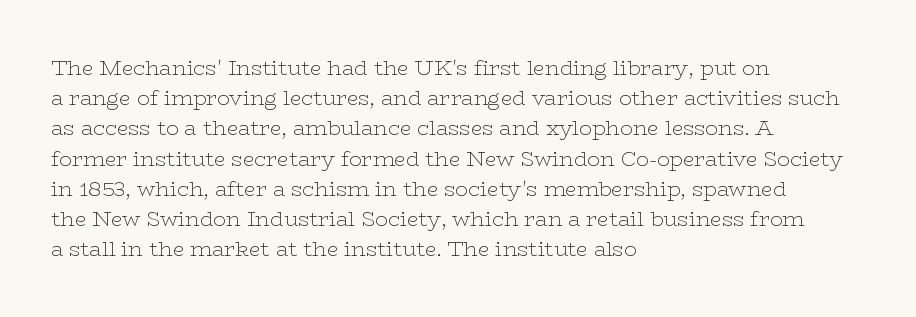
Regarding leading, the lines here are spaced in the standard way. Underline: absent. A classic flush-left, rag-right setting is used for this passage. Every character sits straight up, as roman type does.
